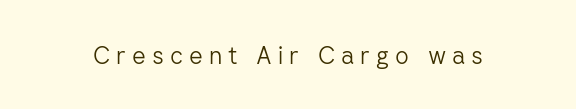
No extra ink here — the face is not bold. The tracking jumps out immediately: characters are airy and widely separated. The letters stand upright; this is a roman face. Has an underline been added? It has not.
